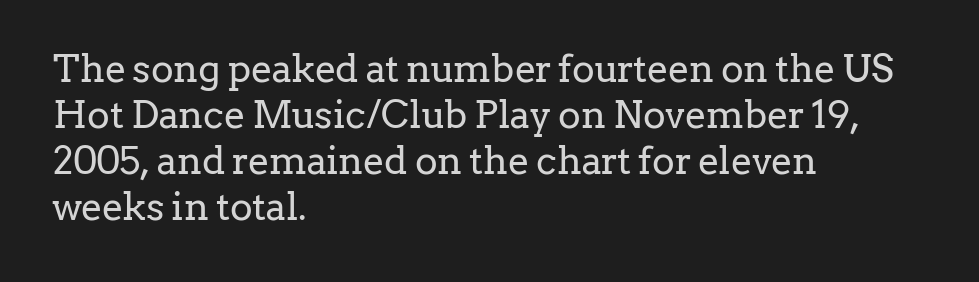
Font category for this specimen: serif. Short and long lines alike share a common starting point at left. A clean baseline with only descenders dipping below it. What stands out about the letter spacing? Nothing — it is the standard amount. The letters advance in unequal steps, a hallmark of proportional type.
